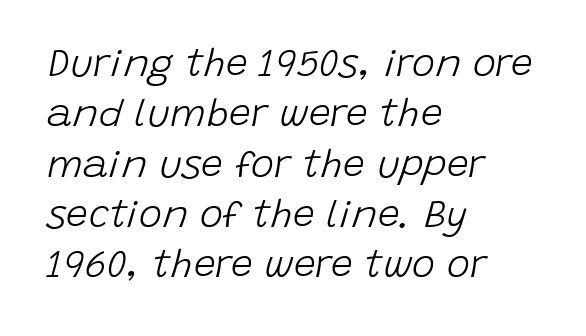
Q: Is the text bold? A: No.
Q: Is the text italic (slanted)? A: Yes, it leans right by about 15 degrees.
Q: Is the text underlined? A: No.
Q: How is the paragraph aligned? A: Left-aligned.
Q: Is the spacing between letters normal or unusually wide? A: Normal.
Q: Is the spacing between lines tight, normal or loose? A: Normal.
Q: Width (condensed, normal, or wide)? A: Normal.
Q: Stroke contrast? A: Low.
Q: x-height? A: Large.
Q: Monospaced? A: No.
